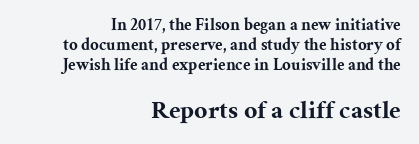
The image shows 26 px bold type, upright; set right-aligned, line spacing 1.18x, normal letter spacing, not underlined; the second (bottom) block is 1.53x larger.
